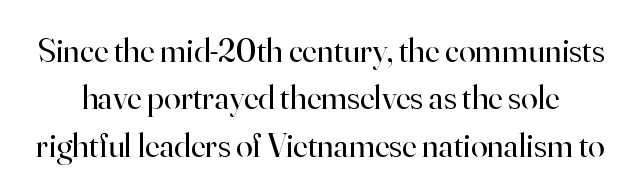
{"serif": "yes", "italic": "no", "bold": "no", "weight": "regular", "width": "normal", "stroke_contrast": "high", "x_height": "small", "monospaced": "no", "underline": "no", "line_spacing": "normal", "line_spacing_ratio": 1.39, "letter_spacing": "normal", "letter_spacing_em": 0.0, "glyph_px": 34}
